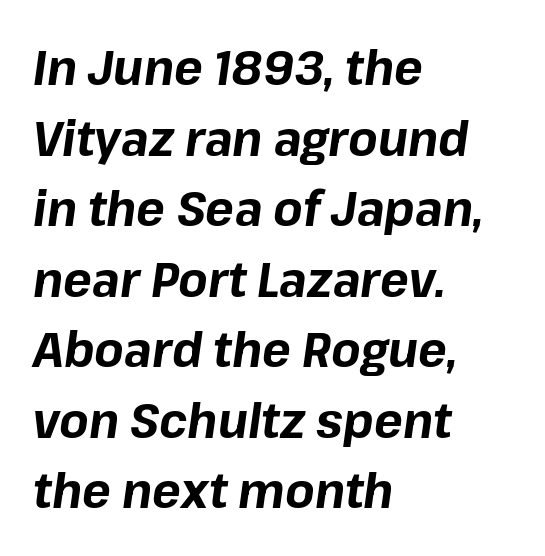
Q: Is the text bold? A: Yes.
Q: Is the text italic (slanted)? A: Yes, it leans right by about 8 degrees.
Q: Is the text underlined? A: No.
Q: How is the paragraph aligned? A: Left-aligned.
Q: Is the spacing between letters normal or unusually wide? A: Normal.
Q: Is the spacing between lines tight, normal or loose? A: Normal.
Q: Width (condensed, normal, or wide)? A: Normal.
Q: Stroke contrast? A: Low.
Q: x-height? A: Medium.
Q: Monospaced? A: No.
